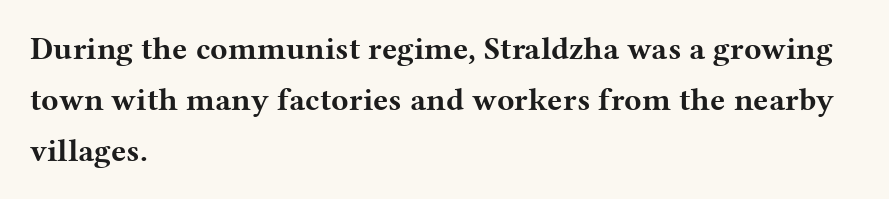
Words float on clear page, feet unadorned. The text block is weighted toward the left margin, trailing off unevenly rightward. Is this a fixed-width face? No — the glyphs have proportional, varying widths. The specimen reads as upright at a glance. The gaps between neighbouring characters are ordinary and unremarkable.
